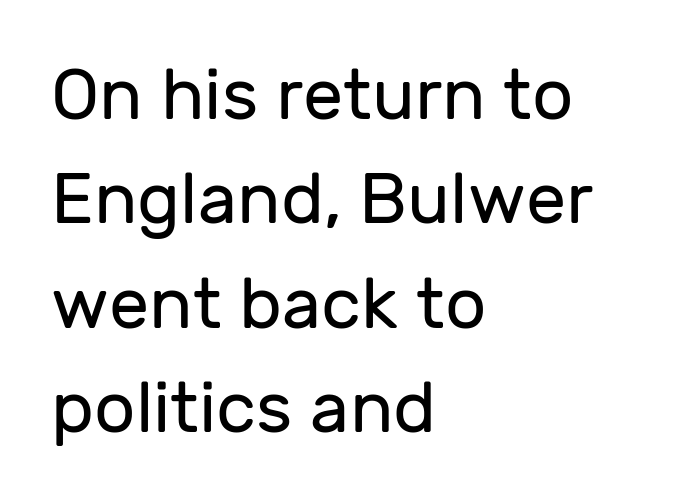
{"serif": "no", "italic": "no", "bold": "no", "weight": "regular", "width": "normal", "stroke_contrast": "low", "x_height": "medium", "monospaced": "no", "underline": "no", "align": "left", "line_spacing": "normal", "line_spacing_ratio": 1.45, "letter_spacing": "normal", "letter_spacing_em": 0.0, "glyph_px": 72}
